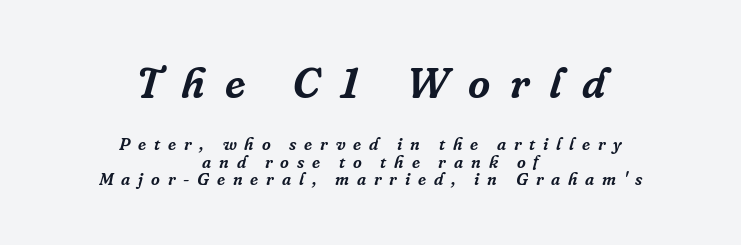
Q: Is the text italic (slanted)? A: Yes, it leans right by about 16 degrees.
Q: Is the typeface a serif or a sans-serif typeface? A: Serif.
Q: Is the text underlined? A: No.
Q: How is the paragraph aligned? A: Centered.
Q: Is the spacing between letters normal or unusually wide? A: Unusually wide.
Q: Is the spacing between lines tight, normal or loose? A: Tight.
Q: Which block of text is set in a larger size, the first (top) or the second (bottom)? A: The first (top) one.
Q: Width (condensed, normal, or wide)? A: Normal.
Q: Stroke contrast? A: Low.
Q: x-height? A: Medium.
Q: Monospaced? A: No.
